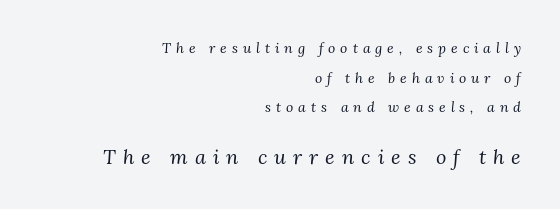
The image shows 20 px text type, italic (leaning right); set right-aligned, loose line spacing (2.11x), unusually wide letter spacing (+0.35 em), not underlined; the second (bottom) block is 1.43x larger.
